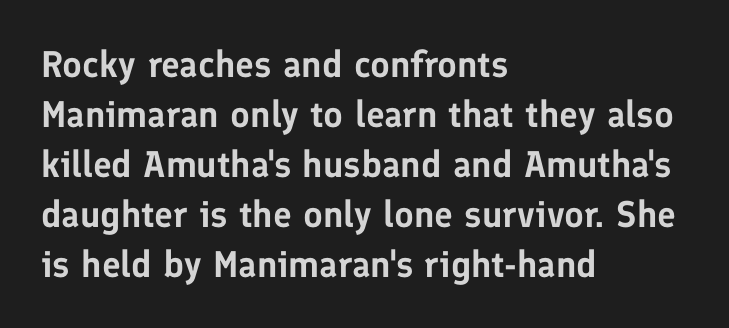
The image shows 37 px sans-serif type, upright; set left-aligned, normal line spacing (1.35x), normal letter spacing, not underlined; low stroke contrast and a medium x-height.
